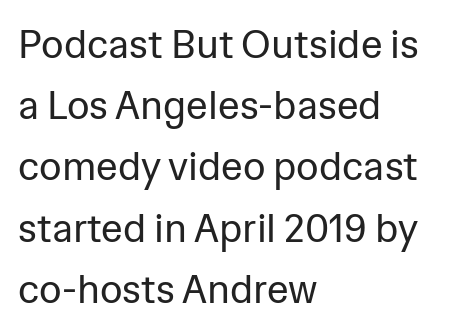
Q: Is the text bold? A: No.
Q: Is the text italic (slanted)? A: No, it is upright.
Q: Is the typeface a serif or a sans-serif typeface? A: Sans-serif.
Q: Is the text underlined? A: No.
Q: How is the paragraph aligned? A: Left-aligned.
Q: Is the spacing between letters normal or unusually wide? A: Normal.
Q: Is the spacing between lines tight, normal or loose? A: Normal.
Q: Width (condensed, normal, or wide)? A: Normal.
Q: Stroke contrast? A: Low.
Q: x-height? A: Medium.
Q: Monospaced? A: No.
